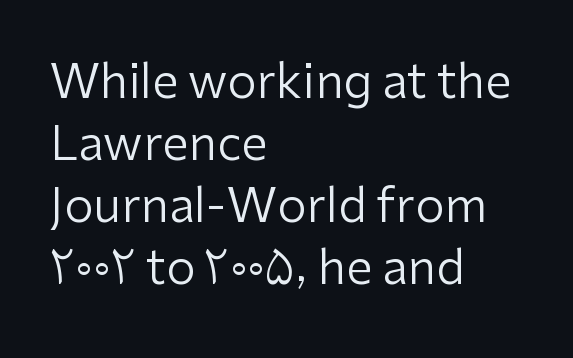
Q: Is the text bold? A: No.
Q: Is the text italic (slanted)? A: No, it is upright.
Q: Is the typeface a serif or a sans-serif typeface? A: Sans-serif.
Q: Is the text underlined? A: No.
Q: How is the paragraph aligned? A: Left-aligned.
Q: Is the spacing between letters normal or unusually wide? A: Normal.
Q: Is the spacing between lines tight, normal or loose? A: Normal.
Q: Width (condensed, normal, or wide)? A: Normal.
Q: Stroke contrast? A: Low.
Q: x-height? A: Medium.
Q: Monospaced? A: No.
